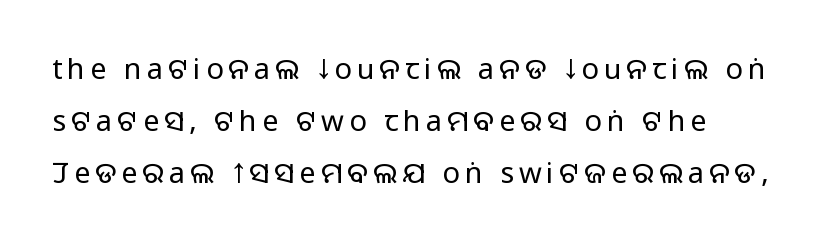
The image shows 29 px regular-weight sans-serif type, upright; set left-aligned, line spacing 1.8x, not underlined; low stroke contrast and a large x-height.
